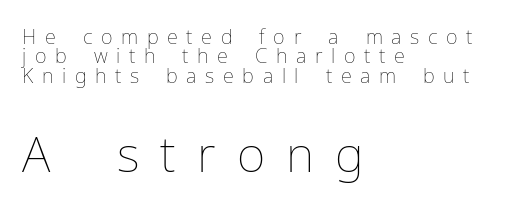
Is this a fixed-width face? No — the glyphs have proportional, varying widths. Of the two passages, the one underneath uses the larger point size. Observe the wide spacing: letters keep a clear distance from each other. Bold? No — there's no thickening of the strokes. Caption: multi-line text, flush left, ragged right. The passage shown is not underscored anywhere.
